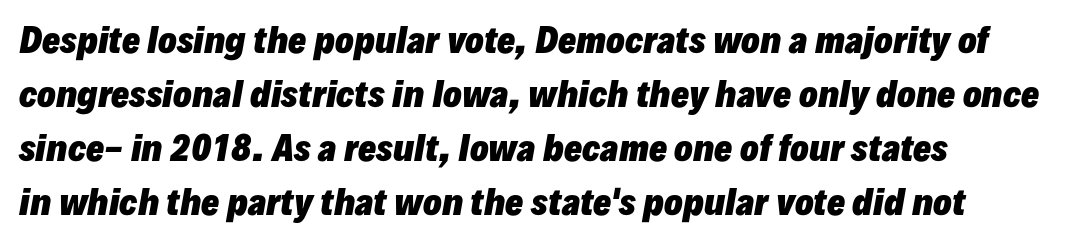
Q: Is the text bold? A: Yes.
Q: Is the text italic (slanted)? A: Yes, it leans right by about 10 degrees.
Q: Is the text underlined? A: No.
Q: How is the paragraph aligned? A: Left-aligned.
Q: Is the spacing between letters normal or unusually wide? A: Normal.
Q: Is the spacing between lines tight, normal or loose? A: Normal.
Q: Width (condensed, normal, or wide)? A: Normal.
Q: Stroke contrast? A: Low.
Q: x-height? A: Medium.
Q: Monospaced? A: No.
